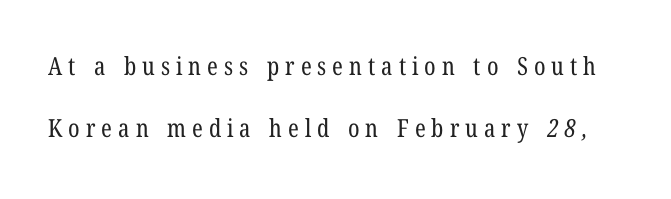
{"bold": "no", "underline": "no", "line_spacing": "loose", "line_spacing_ratio": 2.5, "letter_spacing": "wide", "letter_spacing_em": 0.24, "glyph_px": 25}
